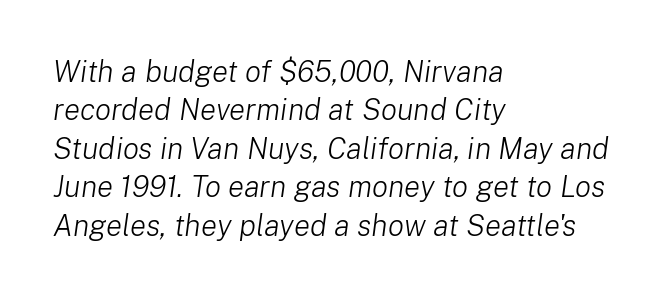
Bare-footed words on every line. Caption: multi-line text, flush left, ragged right. These glyphs show unthickened strokes, regular width or finer. Spacing between characters is what you'd get straight out of the box.
